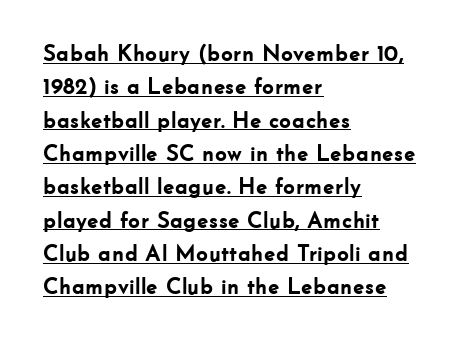
{"italic": "no", "bold": "yes", "underline": "yes", "align": "left", "line_spacing": "normal", "line_spacing_ratio": 1.45, "letter_spacing": "normal", "letter_spacing_em": 0.0, "glyph_px": 23}
